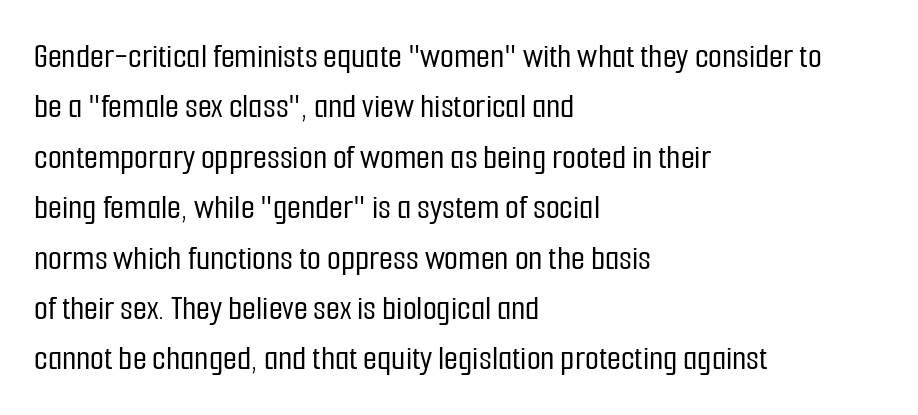
{"serif": "no", "italic": "no", "width": "condensed", "stroke_contrast": "low", "x_height": "medium", "monospaced": "no", "underline": "no", "align": "left", "line_spacing": "normal", "line_spacing_ratio": 1.4, "letter_spacing": "normal", "letter_spacing_em": 0.0, "glyph_px": 36}
